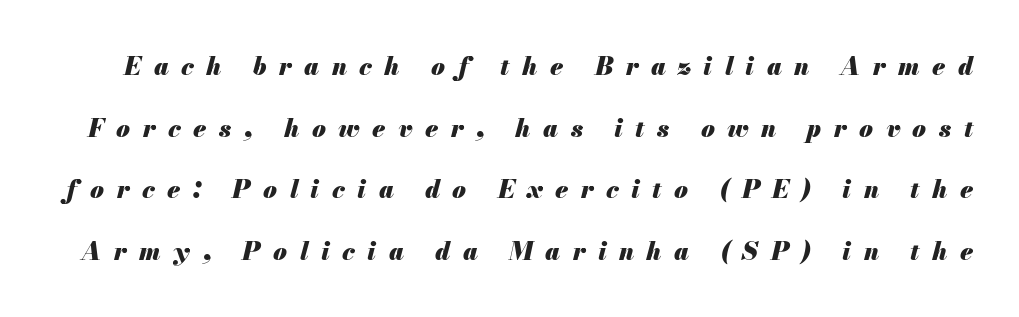
The image shows 25 px bold type, italic (leaning right); set loose line spacing (2.47x), unusually wide letter spacing (+0.5 em), not underlined.
